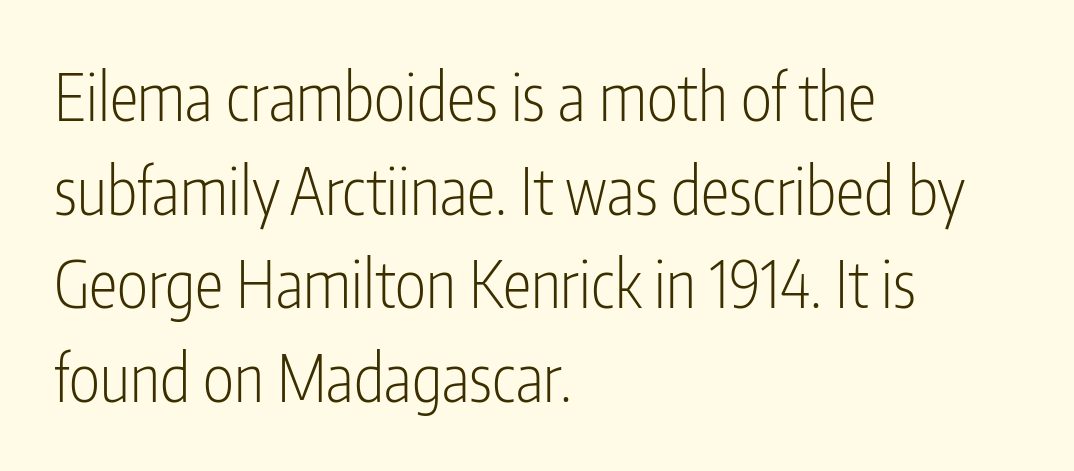
Check under the words: just untouched page. Observe the absence of serifs on each vertical stroke in this sample. The font's upright variant was chosen for this text. Rows of type keep a routine distance in the vertical direction. Horizontally, the lines are justified to the leading edge only.
